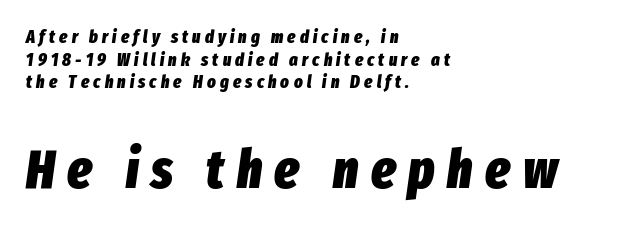
Q: Is the text bold? A: Yes.
Q: Is the text italic (slanted)? A: Yes, it leans right by about 8 degrees.
Q: Is the text underlined? A: No.
Q: How is the paragraph aligned? A: Left-aligned.
Q: Is the spacing between letters normal or unusually wide? A: Unusually wide.
Q: Is the spacing between lines tight, normal or loose? A: Normal.
Q: Which block of text is set in a larger size, the first (top) or the second (bottom)? A: The second (bottom) one.
Q: Width (condensed, normal, or wide)? A: Condensed.
Q: Stroke contrast? A: Low.
Q: x-height? A: Medium.
Q: Monospaced? A: No.
